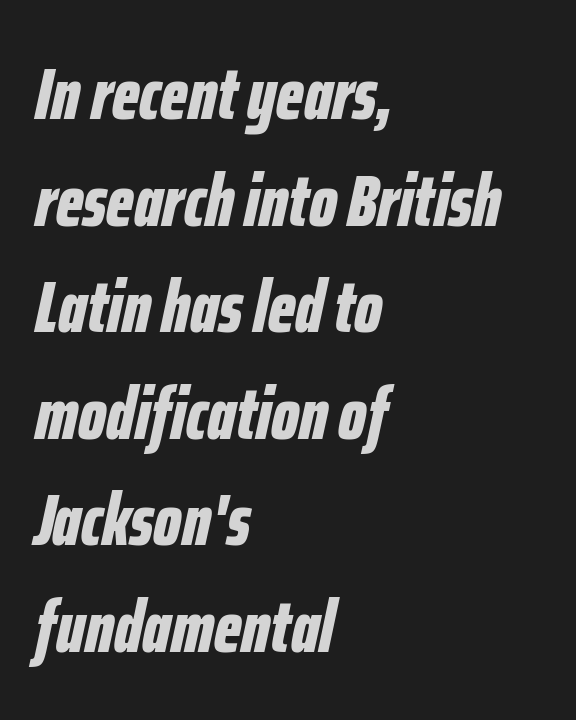
{"italic": "yes", "lean": "right", "slant_degrees": 12, "bold": "yes", "weight": "bold", "width": "condensed", "stroke_contrast": "low", "x_height": "medium", "monospaced": "no", "underline": "no", "align": "left", "line_spacing": "normal", "line_spacing_ratio": 1.44, "letter_spacing": "normal", "letter_spacing_em": 0.0, "glyph_px": 74}
